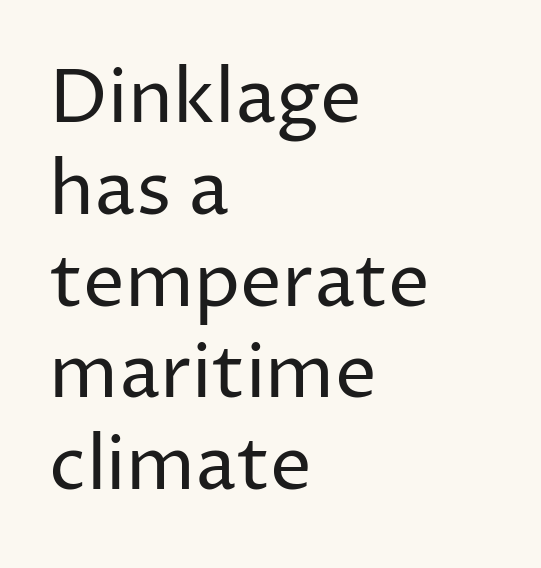
Q: Is the text bold? A: No.
Q: Is the text italic (slanted)? A: No, it is upright.
Q: Is the typeface a serif or a sans-serif typeface? A: Sans-serif.
Q: Is the text underlined? A: No.
Q: How is the paragraph aligned? A: Left-aligned.
Q: Is the spacing between letters normal or unusually wide? A: Normal.
Q: Width (condensed, normal, or wide)? A: Normal.
Q: Stroke contrast? A: Low.
Q: x-height? A: Medium.
Q: Monospaced? A: No.
